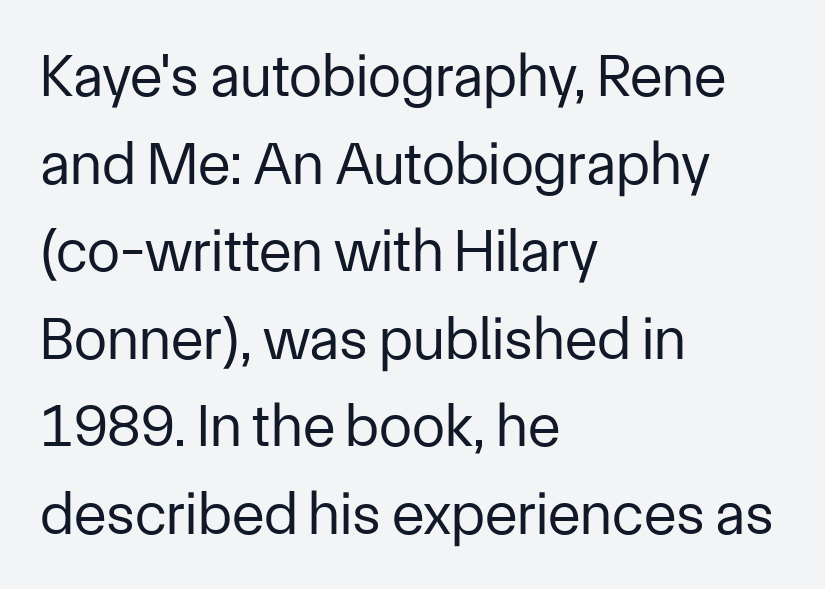
Any mark beneath the type? The region is blank. Ordinary non-slanted type is in use. Stroke terminals: plain, sans-serif. The weight tops out at a normal text grade. Every row of glyphs begins at an identical x-position on the left. The rendering uses a moderate line-height, typical for paragraphs.
